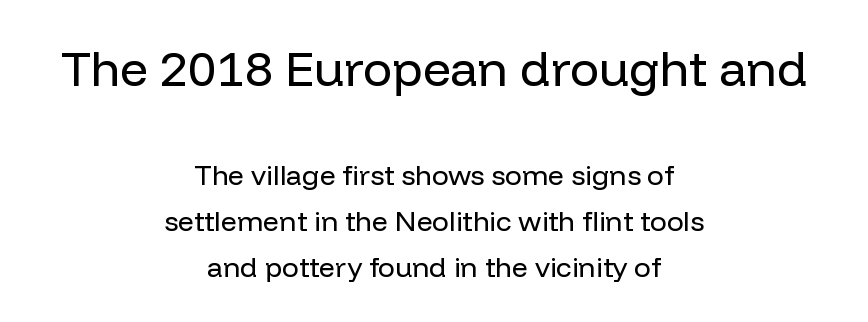
The image shows 49 px regular-weight sans-serif type, upright; set centered, normal line spacing (1.65x), normal letter spacing, not underlined; the first (top) block is 1.75x larger; low stroke contrast and a medium x-height.
